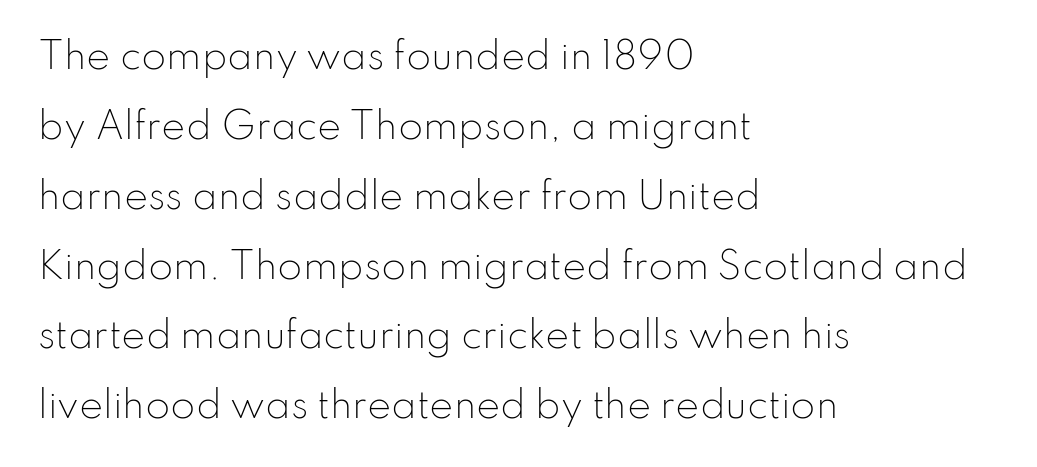
The image shows 36 px light sans-serif type, upright; set left-aligned, loose line spacing (1.94x), normal letter spacing, not underlined; low stroke contrast and a small x-height.
